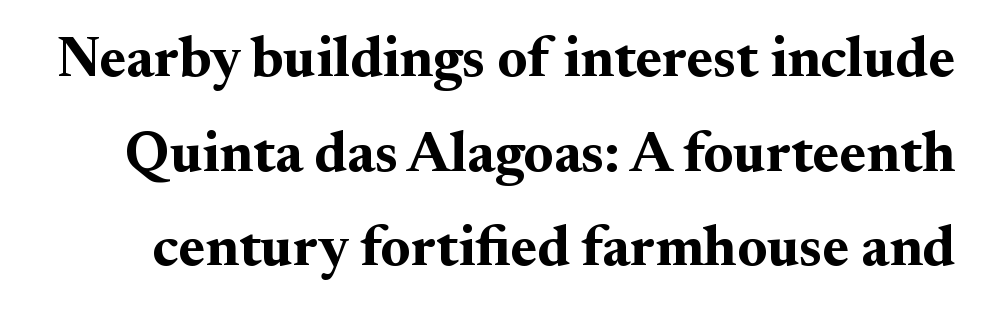
In terms of weight, the rendering is a true, heavy bold. The space directly below the letters is spotless. Default kerning and tracking; the words read as compact shapes. The passage shown is typed in a proportional face where columns would drift. Reading down the column, the eye jumps a familiar distance to each next line. The text was rendered using a seriffed face with decorative stroke endings.
